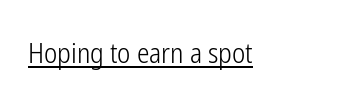
{"serif": "no", "italic": "no", "bold": "no", "weight": "light", "width": "condensed", "stroke_contrast": "low", "x_height": "medium", "monospaced": "no", "underline": "yes", "letter_spacing": "normal", "letter_spacing_em": 0.0, "glyph_px": 28}
